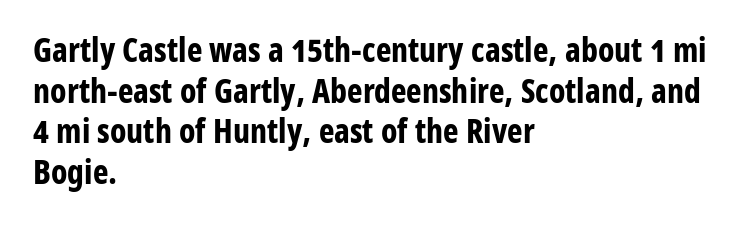
Clear beneath every line of the passage. The characters look thick and weighty, a clear bold. This rendering leaves character spacing at its baseline value. Does the lettering tilt? It doesn't — this is upright. What kind of face is this? One without serifs — a sans. Layout note: lines flush left.
